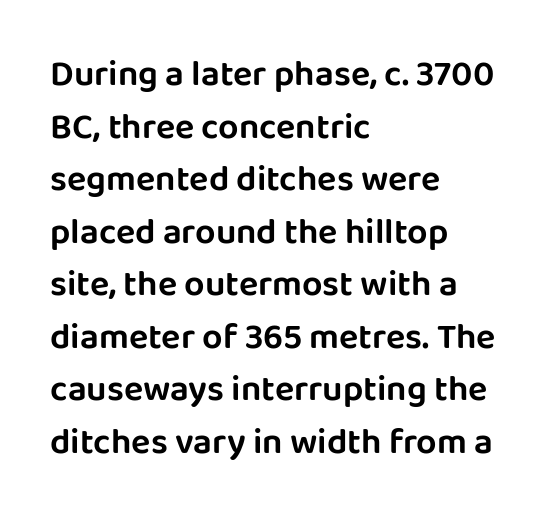
{"serif": "no", "italic": "no", "width": "normal", "stroke_contrast": "low", "x_height": "large", "monospaced": "no", "underline": "no", "align": "left", "line_spacing": "normal", "line_spacing_ratio": 1.46, "letter_spacing": "normal", "letter_spacing_em": 0.0, "glyph_px": 36}
